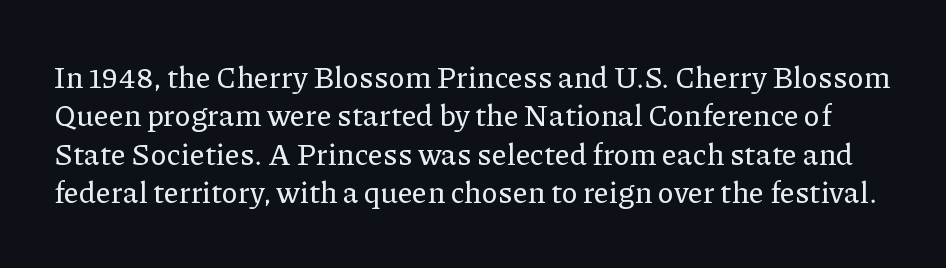
The image shows 30 px serif type, upright; set normal line spacing (1.28x), normal letter spacing, not underlined; low stroke contrast and a medium x-height.
